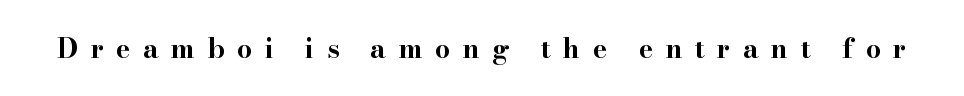
{"italic": "no", "bold": "yes", "underline": "no", "letter_spacing": "wide", "letter_spacing_em": 0.46, "glyph_px": 27}
